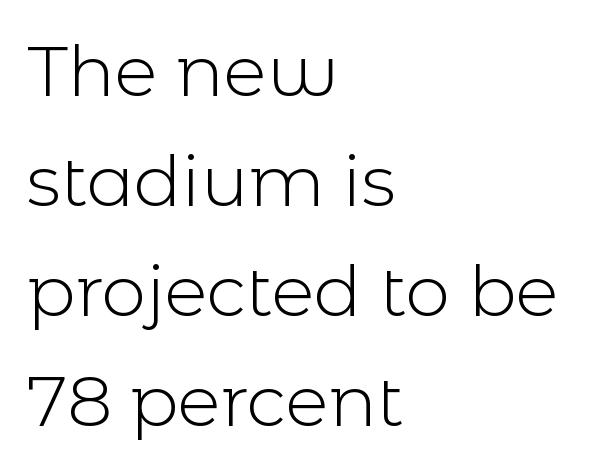
The image shows 71 px light sans-serif type, upright; set left-aligned, normal line spacing (1.55x), normal letter spacing, not underlined; a medium x-height.
